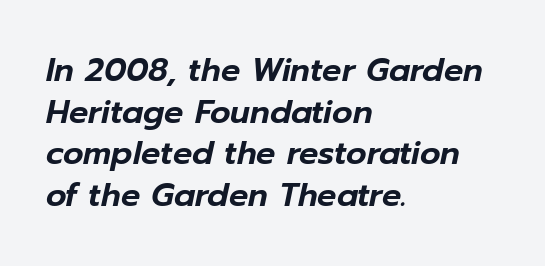
Characters are canted at an angle relative to the baseline's perpendicular. Summary of vertical rhythm: regular, with standard interline spacing. A typesetter would call this zero additional tracking. Nobody drew a line under any word here. Do the characters align in a grid? No, the font is proportional. The paragraph shown leans on its left margin.
